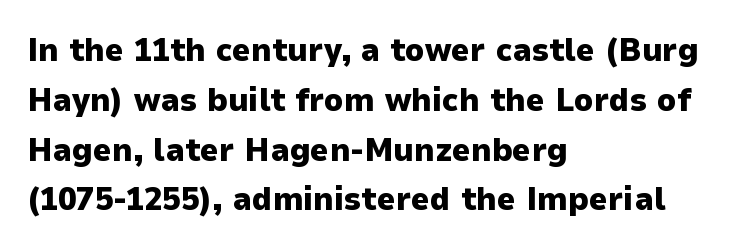
Q: Is the text bold? A: Yes.
Q: Is the text italic (slanted)? A: No, it is upright.
Q: Is the typeface a serif or a sans-serif typeface? A: Sans-serif.
Q: Is the text underlined? A: No.
Q: How is the paragraph aligned? A: Left-aligned.
Q: Is the spacing between letters normal or unusually wide? A: Normal.
Q: Is the spacing between lines tight, normal or loose? A: Normal.
Q: Width (condensed, normal, or wide)? A: Normal.
Q: Stroke contrast? A: Low.
Q: x-height? A: Medium.
Q: Monospaced? A: No.
